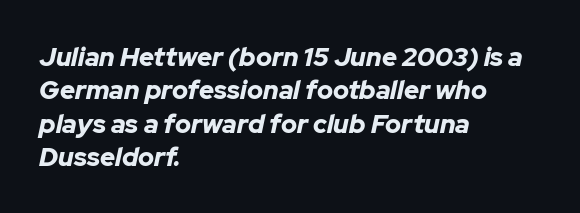
Horizontal alignment here is leftward, the default for most running prose. The letters are bold, with thick, heavy strokes. This sample keeps an unexceptional amount of space between lines. Words float on clear page, feet unadorned. The text carries the slant typical of an italic or oblique font. The passage shown has conventional tracking throughout.
